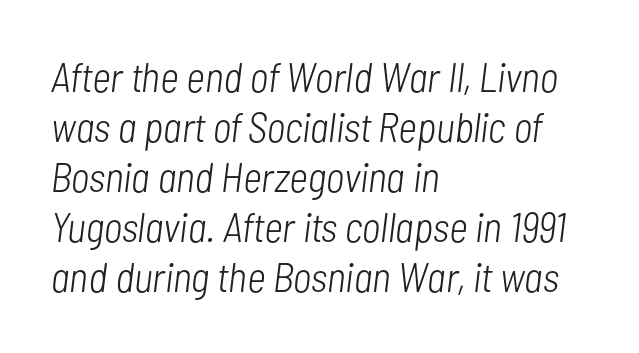
The image shows 41 px light, condensed type, italic (leaning right); set left-aligned, line spacing 1.22x, normal letter spacing, not underlined; low stroke contrast and a medium x-height.
